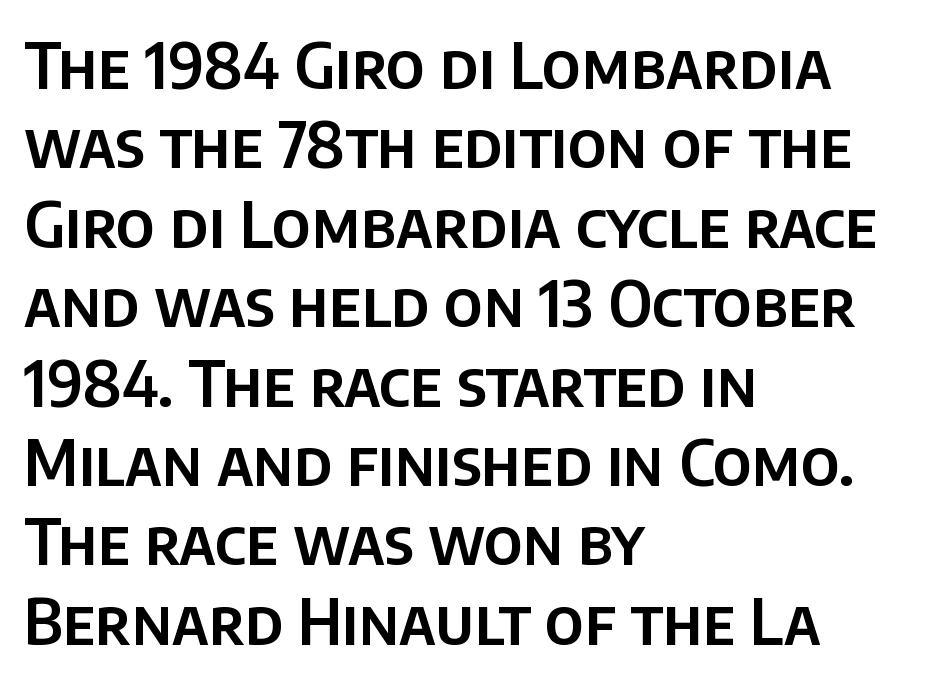
{"serif": "no", "italic": "no", "width": "normal", "stroke_contrast": "low", "x_height": "large", "monospaced": "no", "underline": "no", "align": "left", "line_spacing": "normal", "line_spacing_ratio": 1.26, "letter_spacing": "normal", "letter_spacing_em": 0.0, "glyph_px": 63}
